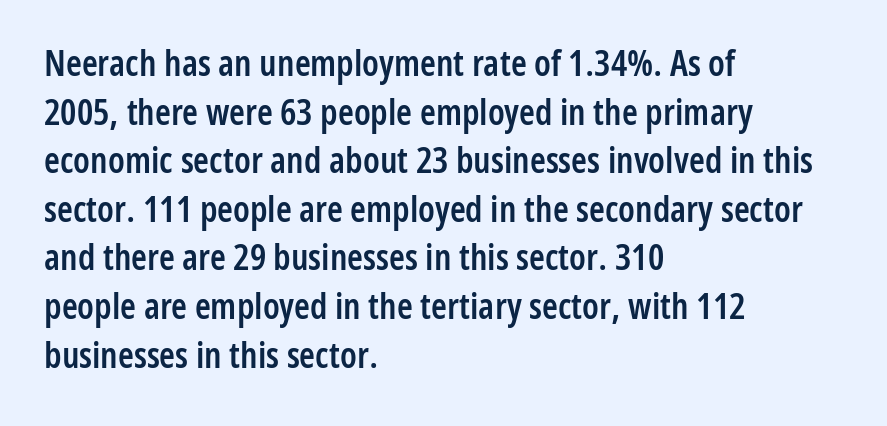
The image shows 36 px semibold, condensed sans-serif type, upright; set left-aligned, normal line spacing (1.35x), normal letter spacing, not underlined; low stroke contrast and a medium x-height.
